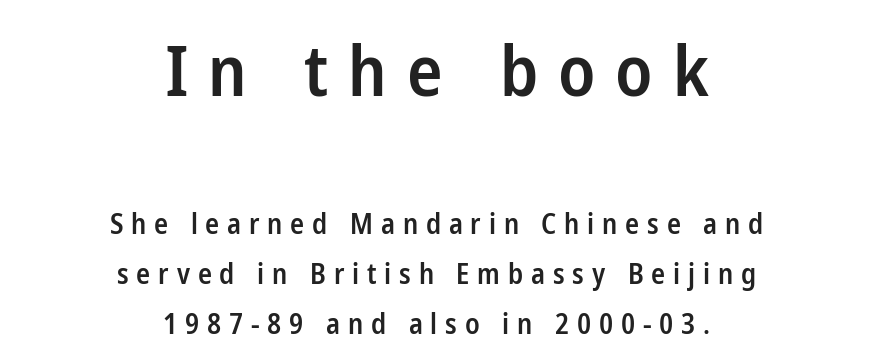
The image shows 71 px semibold, condensed sans-serif type, upright; set centered, line spacing 1.79x, unusually wide letter spacing (+0.28 em), not underlined; the first (top) block is 2.54x larger; low stroke contrast and a medium x-height.
